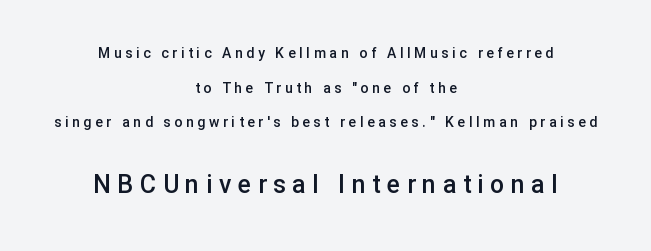
The image shows 25 px text type, upright; set centered, loose line spacing (2.48x), unusually wide letter spacing (+0.26 em), not underlined; the second (bottom) block is 1.79x larger.
